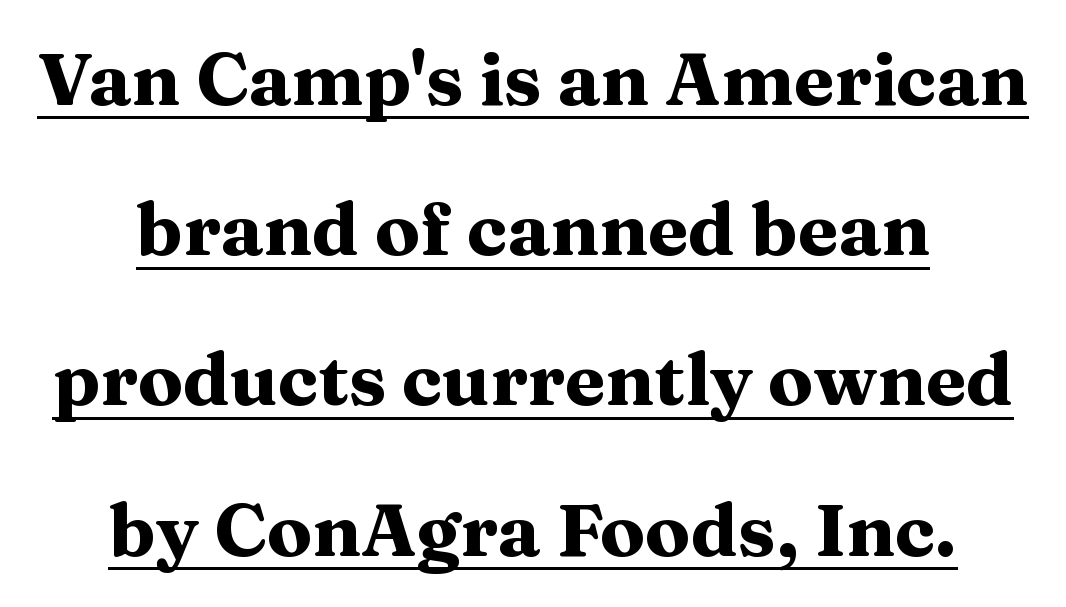
{"serif": "yes", "italic": "no", "bold": "yes", "weight": "heavy", "width": "wide", "stroke_contrast": "medium", "x_height": "medium", "monospaced": "no", "underline": "yes", "align": "center", "line_spacing": "loose", "line_spacing_ratio": 2.03, "letter_spacing": "normal", "letter_spacing_em": 0.0, "glyph_px": 74}
